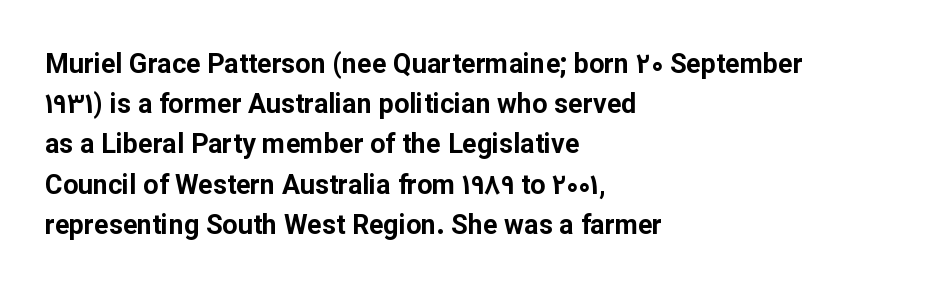
The image shows 27 px bold type, upright; set left-aligned, normal line spacing (1.49x), normal letter spacing, not underlined.
